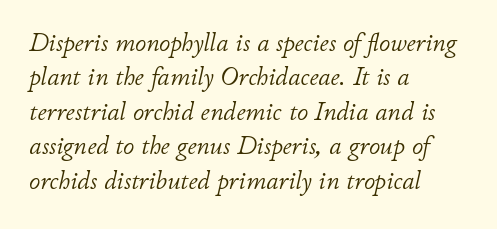
On a weight scale, this lands at 450 or below. Each word holds together tightly as a unit, with standard inter-letter gaps. You can tell it's italic because the verticals aren't actually vertical. The rag falls on the right side of this text block. Anything drawn beneath the words? Only blank space.
